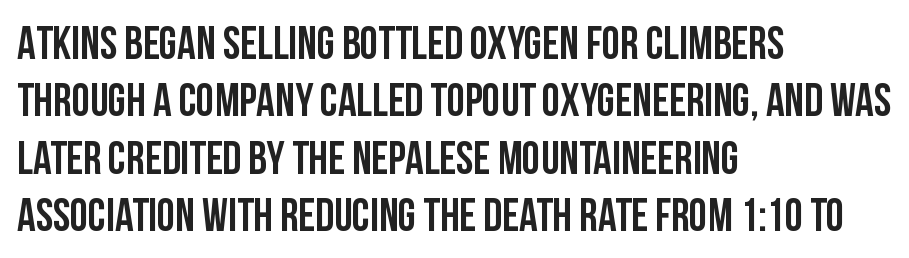
Q: Is the text italic (slanted)? A: No, it is upright.
Q: Is the typeface a serif or a sans-serif typeface? A: Sans-serif.
Q: Is the text underlined? A: No.
Q: How is the paragraph aligned? A: Left-aligned.
Q: Is the spacing between letters normal or unusually wide? A: Normal.
Q: Is the spacing between lines tight, normal or loose? A: Normal.
Q: Width (condensed, normal, or wide)? A: Condensed.
Q: Stroke contrast? A: Low.
Q: x-height? A: Large.
Q: Monospaced? A: No.
